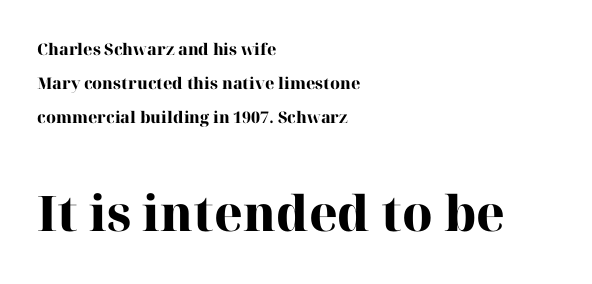
Inter-character spacing is left at the font's built-in metrics. As a designer I'd log this as weight 700, bold. You could not count columns in this text — the font is proportionally spaced. Does the bottom block carry the larger type? Yes, it does. Horizontal alignment here is leftward, the default for most running prose. You can tell from the footed stems that serif type was used.
